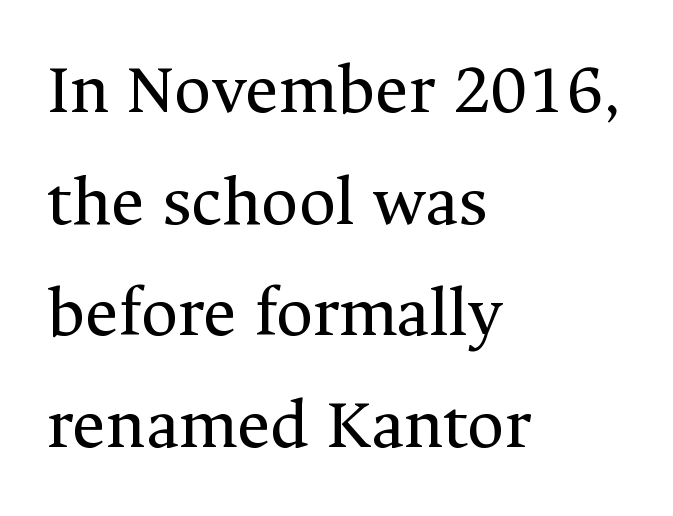
{"serif": "yes", "italic": "no", "bold": "no", "weight": "regular", "width": "normal", "stroke_contrast": "medium", "x_height": "medium", "monospaced": "no", "underline": "no", "align": "left", "line_spacing": "normal", "line_spacing_ratio": 1.55, "letter_spacing": "normal", "letter_spacing_em": 0.0, "glyph_px": 72}
